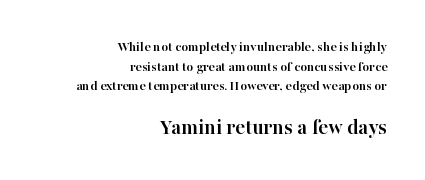
{"italic": "no", "bold": "yes", "underline": "no", "align": "right", "line_spacing": "normal", "line_spacing_ratio": 1.4, "letter_spacing": "normal", "letter_spacing_em": 0.0, "larger_block": "second", "size_ratio": 1.57, "glyph_px": 22}
